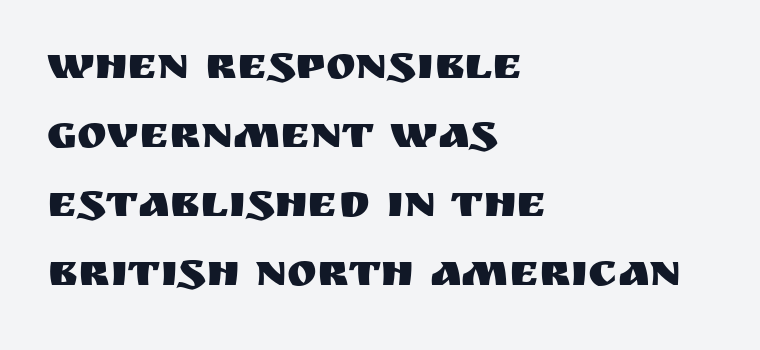
{"serif": "no", "italic": "no", "width": "normal", "stroke_contrast": "medium", "x_height": "large", "monospaced": "no", "underline": "no", "align": "left", "line_spacing": "normal", "line_spacing_ratio": 1.53, "letter_spacing": "normal", "letter_spacing_em": 0.0, "glyph_px": 45}
